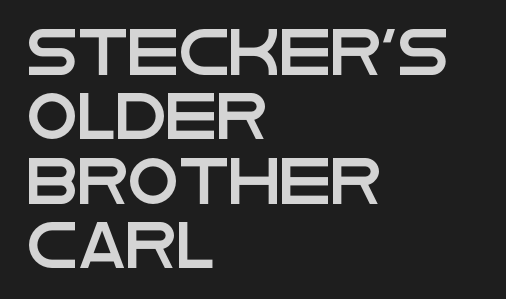
Q: Is the text italic (slanted)? A: No, it is upright.
Q: Is the typeface a serif or a sans-serif typeface? A: Sans-serif.
Q: Is the text underlined? A: No.
Q: How is the paragraph aligned? A: Left-aligned.
Q: Is the spacing between letters normal or unusually wide? A: Normal.
Q: Is the spacing between lines tight, normal or loose? A: Normal.
Q: Width (condensed, normal, or wide)? A: Wide.
Q: Stroke contrast? A: Low.
Q: x-height? A: Large.
Q: Monospaced? A: No.
